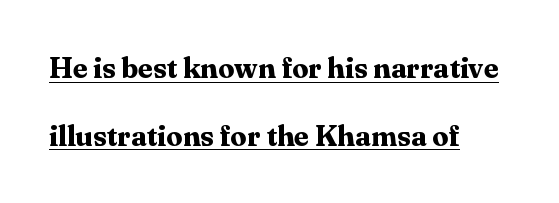
The image shows 29 px bold serif type, upright; set left-aligned, loose line spacing (2.33x), normal letter spacing, underlined; medium stroke contrast and a medium x-height.
